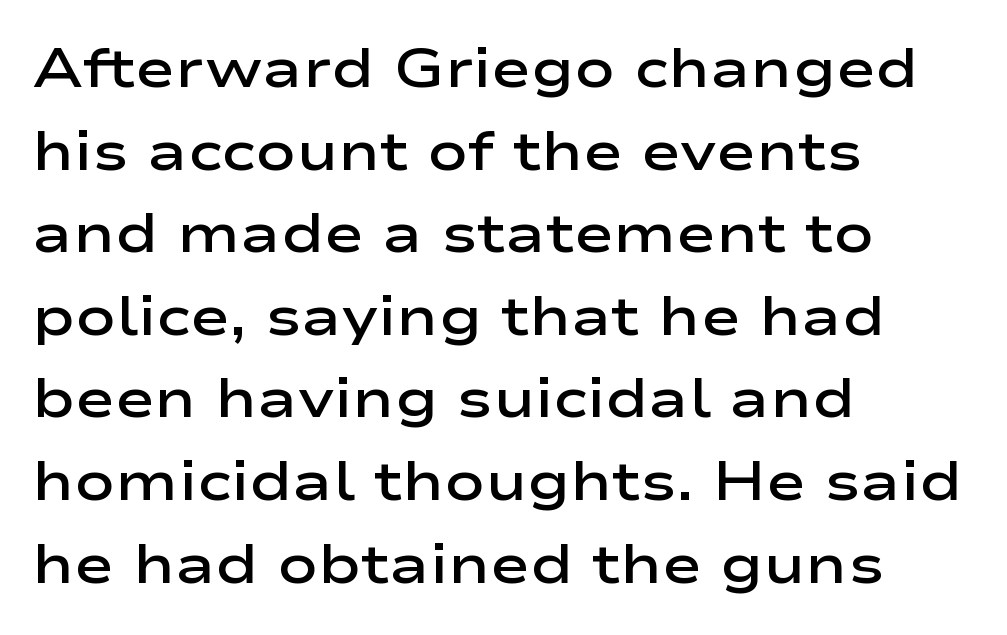
{"serif": "no", "italic": "no", "bold": "semi", "weight": "semibold", "width": "wide", "stroke_contrast": "low", "x_height": "medium", "monospaced": "no", "underline": "no", "align": "left", "line_spacing": "normal", "line_spacing_ratio": 1.53, "letter_spacing": "normal", "letter_spacing_em": 0.0, "glyph_px": 54}
